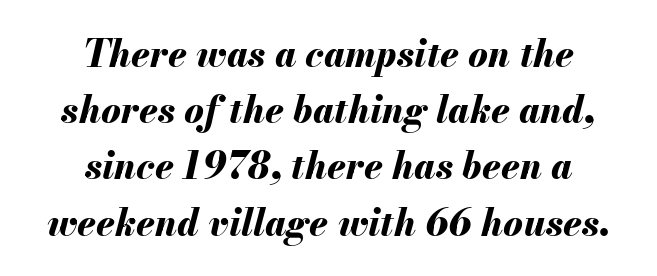
The image shows 37 px bold type, italic (leaning right); set centered, normal line spacing (1.52x), normal letter spacing, not underlined; medium stroke contrast and a small x-height.
